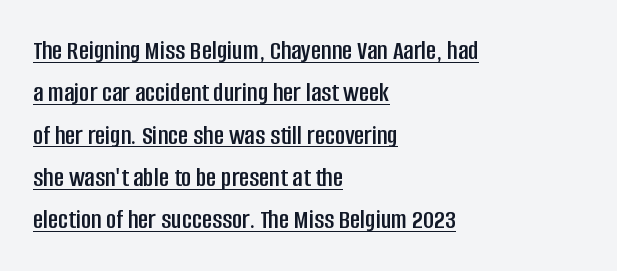
{"serif": "no", "italic": "no", "width": "condensed", "stroke_contrast": "low", "x_height": "large", "monospaced": "no", "underline": "yes", "align": "left", "line_spacing": "normal", "line_spacing_ratio": 1.51, "letter_spacing": "normal", "letter_spacing_em": 0.0, "glyph_px": 28}
